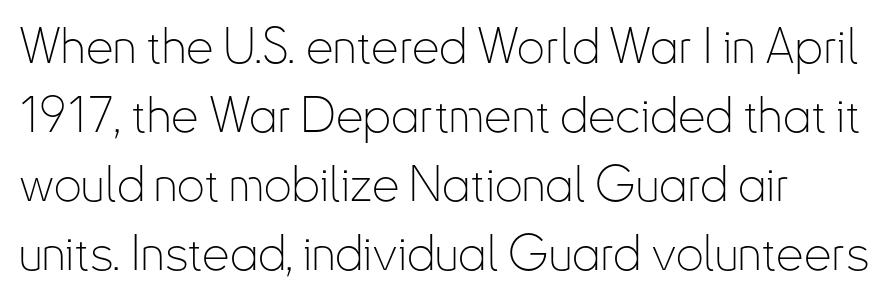
The image shows 49 px thin, condensed sans-serif type, upright; set normal line spacing (1.41x), normal letter spacing, not underlined; low stroke contrast and a small x-height.
